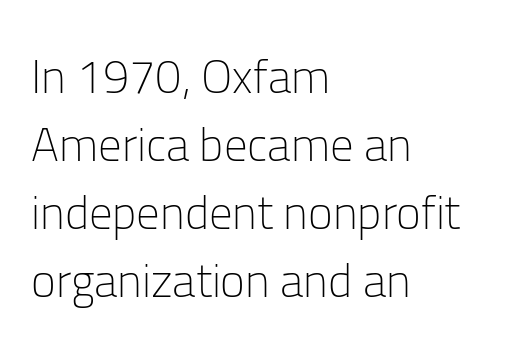
Looks like regular typesetting: each glyph gets only the width it needs. Successive baselines arrive at the customary interval. The passage shown is not bold in any degree. The compositor pushed each line to the left boundary.
